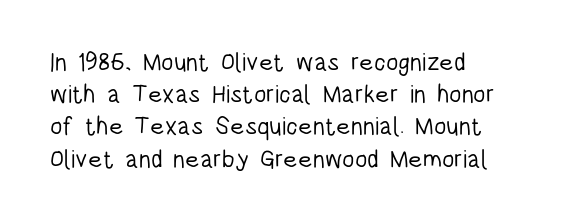
{"italic": "no", "bold": "no", "underline": "no", "align": "left", "line_spacing": "normal", "line_spacing_ratio": 1.29, "letter_spacing": "normal", "letter_spacing_em": 0.0, "glyph_px": 25}
